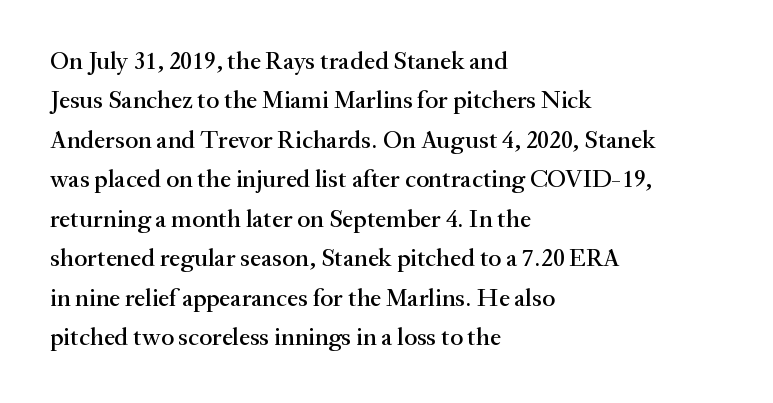
The image shows 25 px text type, upright; set left-aligned, normal line spacing (1.58x), normal letter spacing, not underlined.
